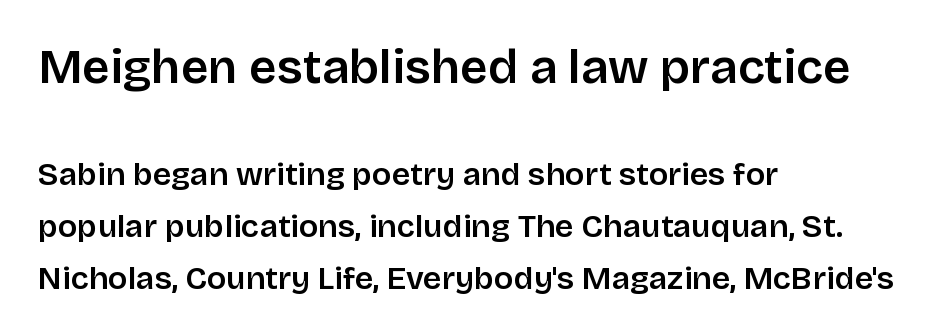
Q: Is the text bold? A: Semi-bold.
Q: Is the text italic (slanted)? A: No, it is upright.
Q: Is the typeface a serif or a sans-serif typeface? A: Sans-serif.
Q: Is the text underlined? A: No.
Q: How is the paragraph aligned? A: Left-aligned.
Q: Is the spacing between letters normal or unusually wide? A: Normal.
Q: Is the spacing between lines tight, normal or loose? A: Normal.
Q: Which block of text is set in a larger size, the first (top) or the second (bottom)? A: The first (top) one.
Q: Width (condensed, normal, or wide)? A: Normal.
Q: Stroke contrast? A: Low.
Q: x-height? A: Large.
Q: Monospaced? A: No.
